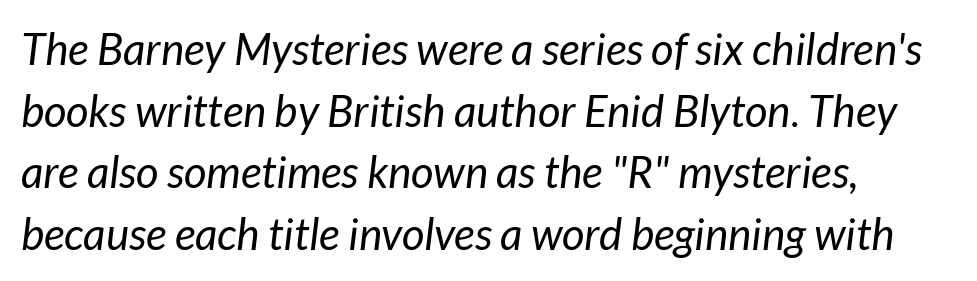
Quick note: italic. The gaps between neighbouring characters are ordinary and unremarkable. If you measured baseline to baseline, you'd find a middling distance. Just letters on the line, the space beneath them empty.
